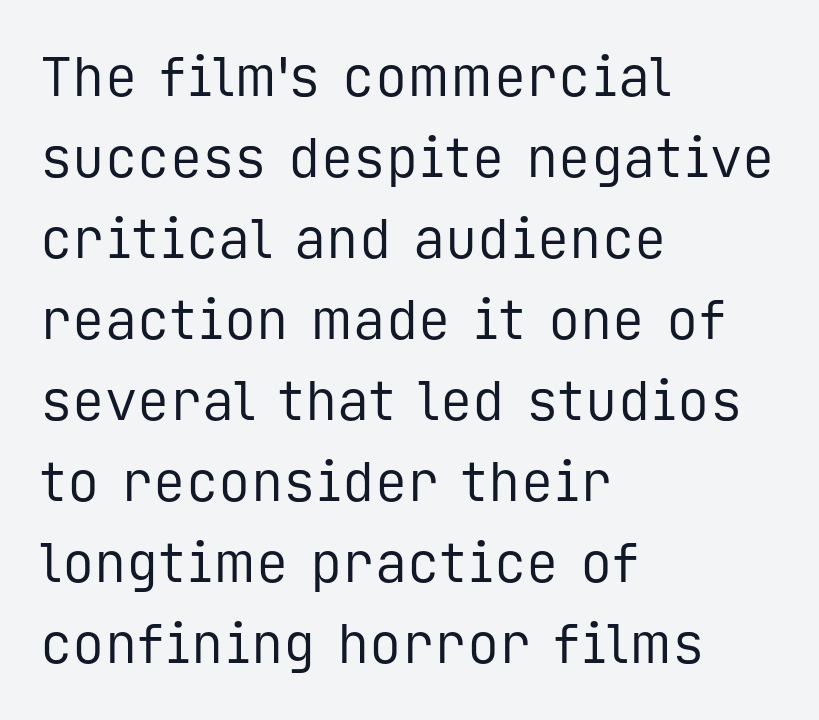
Q: Is the text bold? A: No.
Q: Is the text italic (slanted)? A: No, it is upright.
Q: Is the typeface a serif or a sans-serif typeface? A: Sans-serif.
Q: Is the text underlined? A: No.
Q: How is the paragraph aligned? A: Left-aligned.
Q: Is the spacing between letters normal or unusually wide? A: Normal.
Q: Is the spacing between lines tight, normal or loose? A: Normal.
Q: Width (condensed, normal, or wide)? A: Normal.
Q: Stroke contrast? A: Low.
Q: x-height? A: Medium.
Q: Monospaced? A: Yes.
